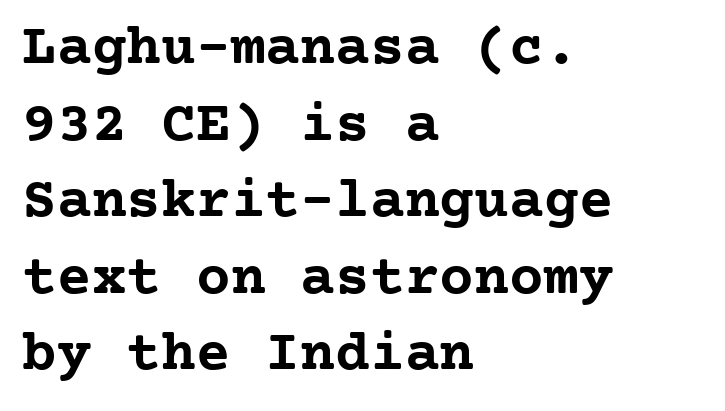
The image shows 58 px semibold serif type, upright, monospaced; set left-aligned, normal line spacing (1.32x), normal letter spacing, not underlined; low stroke contrast and a medium x-height.
